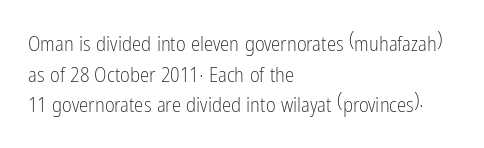
Q: Is the text bold? A: No.
Q: Is the text italic (slanted)? A: No, it is upright.
Q: Is the text underlined? A: No.
Q: How is the paragraph aligned? A: Left-aligned.
Q: Is the spacing between letters normal or unusually wide? A: Normal.
Q: Is the spacing between lines tight, normal or loose? A: Normal.
